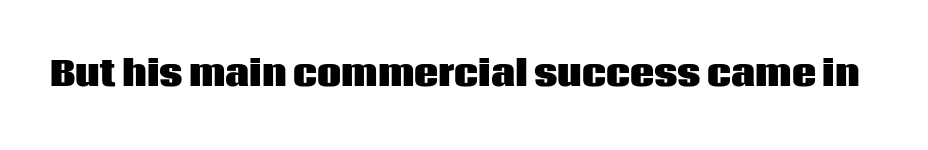
Q: Is the text bold? A: Yes.
Q: Is the text italic (slanted)? A: No, it is upright.
Q: Is the typeface a serif or a sans-serif typeface? A: Sans-serif.
Q: Is the text underlined? A: No.
Q: Is the spacing between letters normal or unusually wide? A: Normal.
Q: Width (condensed, normal, or wide)? A: Normal.
Q: Stroke contrast? A: Low.
Q: x-height? A: Large.
Q: Monospaced? A: No.
